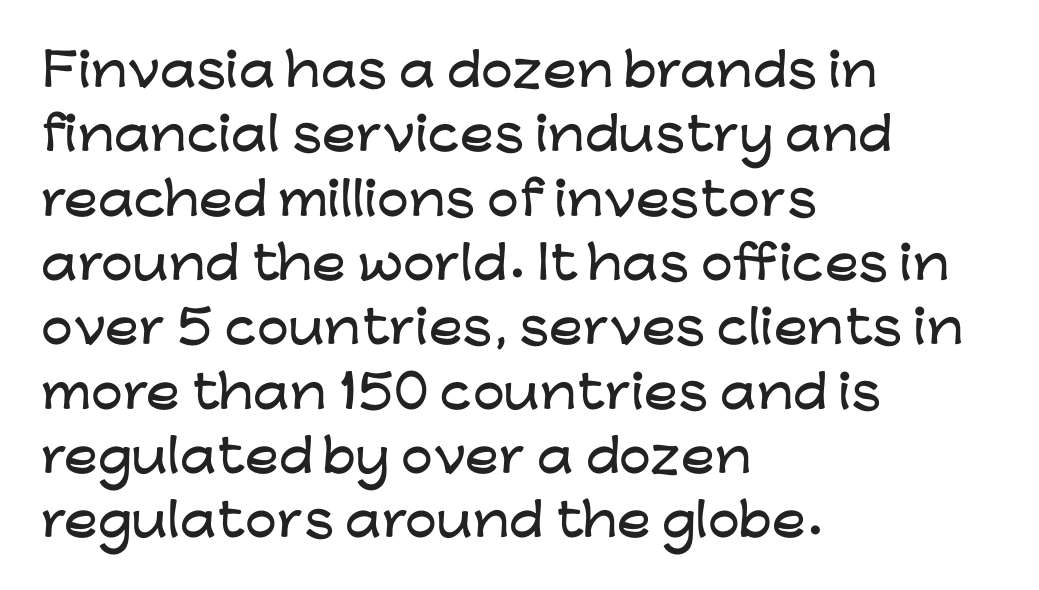
{"serif": "no", "italic": "no", "width": "wide", "stroke_contrast": "low", "x_height": "medium", "monospaced": "no", "underline": "no", "align": "left", "line_spacing": "normal", "line_spacing_ratio": 1.43, "letter_spacing": "normal", "letter_spacing_em": 0.0, "glyph_px": 45}
